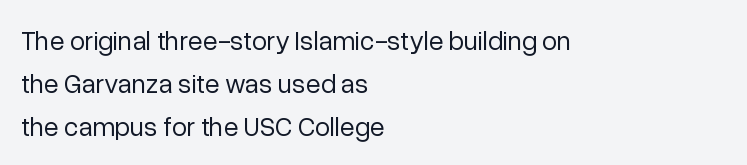
{"italic": "no", "bold": "no", "underline": "no", "align": "left", "line_spacing": "normal", "line_spacing_ratio": 1.59, "letter_spacing": "normal", "letter_spacing_em": 0.0, "glyph_px": 27}
